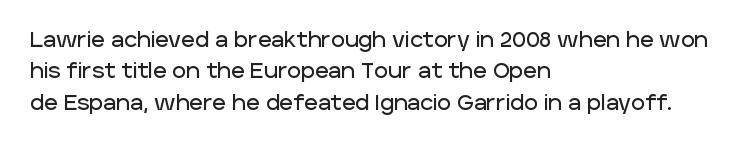
{"italic": "no", "underline": "no", "align": "left", "line_spacing": "normal", "line_spacing_ratio": 1.49, "letter_spacing": "normal", "letter_spacing_em": 0.0, "glyph_px": 21}
